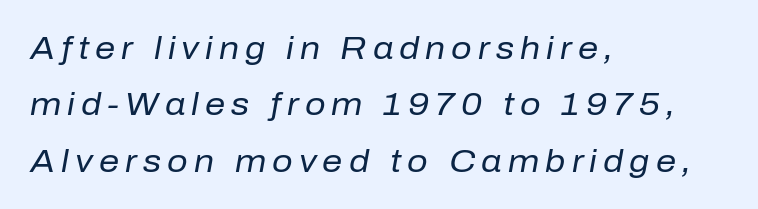
The text carries the slant typical of an italic or oblique font. Character widths vary here, with narrow letters taking less room than wide ones. Stroke thickness stays within the range of a standard reading face or lighter. This sample is left-justified, so line endings fall wherever the words run out. Glance below the letters and you will spot only blank space.
